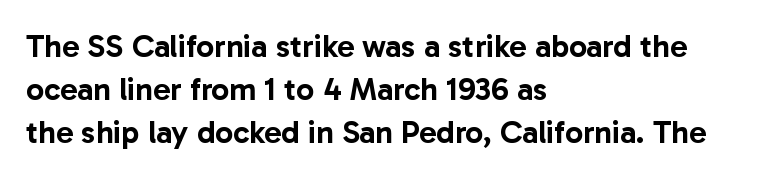
{"serif": "no", "italic": "no", "width": "normal", "stroke_contrast": "low", "x_height": "medium", "monospaced": "no", "underline": "no", "align": "left", "line_spacing": "normal", "line_spacing_ratio": 1.35, "letter_spacing": "normal", "letter_spacing_em": 0.0, "glyph_px": 32}
